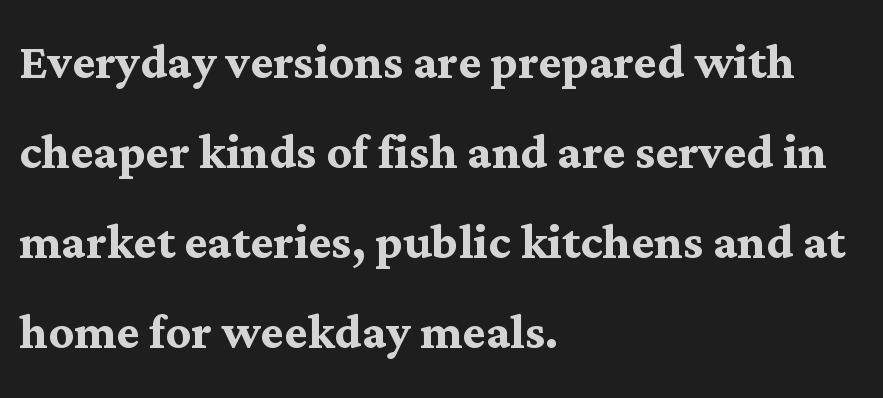
Q: Is the text bold? A: Yes.
Q: Is the text italic (slanted)? A: No, it is upright.
Q: Is the typeface a serif or a sans-serif typeface? A: Serif.
Q: Is the text underlined? A: No.
Q: How is the paragraph aligned? A: Left-aligned.
Q: Is the spacing between letters normal or unusually wide? A: Normal.
Q: Is the spacing between lines tight, normal or loose? A: Normal.
Q: Width (condensed, normal, or wide)? A: Normal.
Q: Stroke contrast? A: Medium.
Q: x-height? A: Medium.
Q: Monospaced? A: No.
